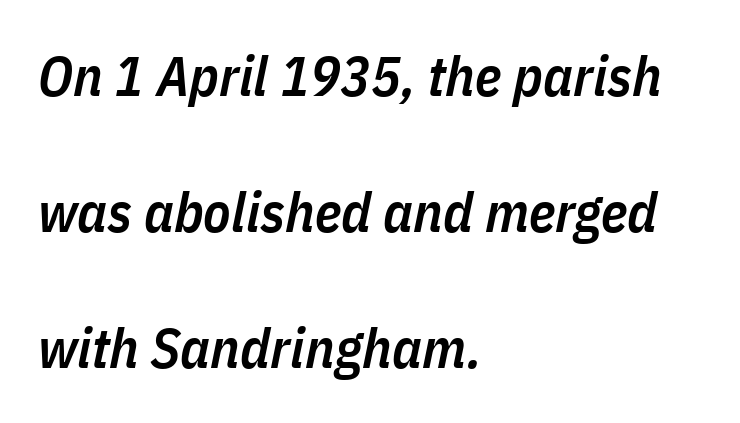
A clean baseline with only descenders dipping below it. Casual observation: everything's shoved over to the left. This rendering leaves character spacing at its baseline value. Vertical spacing — loose. Is the type slanted? Yes — the strokes lean at a clear angle. A somewhat darkened texture: the type is semibold rather than bold.
